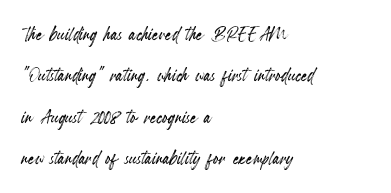
Observe the ordinary spacing: letters are neighbours, not strangers. Which margin do the lines hug? The left one — the right edge is uneven. Only glyphs here, with clear space below each row.
